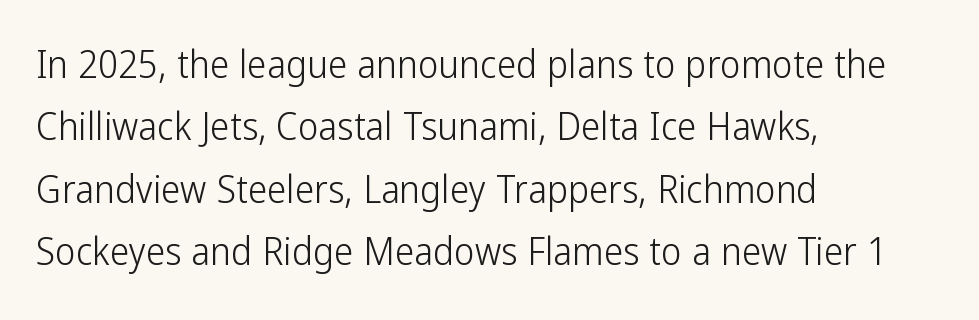
{"serif": "no", "italic": "no", "bold": "no", "weight": "light", "width": "condensed", "stroke_contrast": "low", "x_height": "medium", "monospaced": "no", "underline": "no", "align": "left", "line_spacing": "normal", "line_spacing_ratio": 1.6, "letter_spacing": "normal", "letter_spacing_em": 0.0, "glyph_px": 39}
